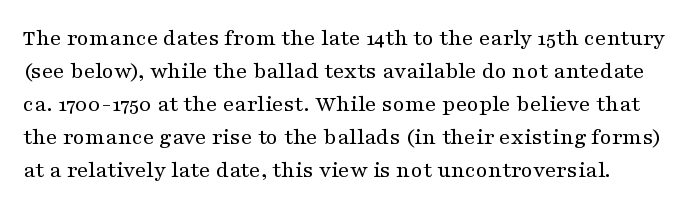
The image shows 24 px text type, upright; set normal line spacing (1.37x), normal letter spacing, not underlined.
